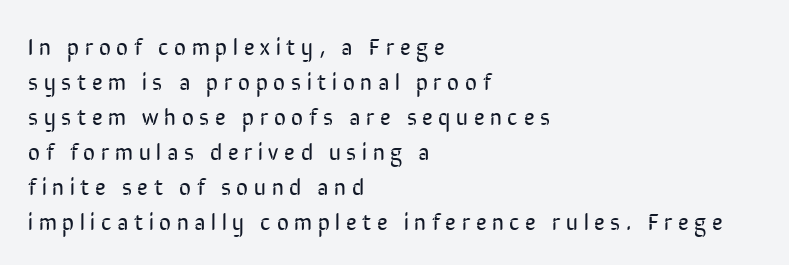
The image shows 23 px text type, upright; set left-aligned, normal line spacing (1.52x), unusually wide letter spacing (+0.25 em), not underlined.
